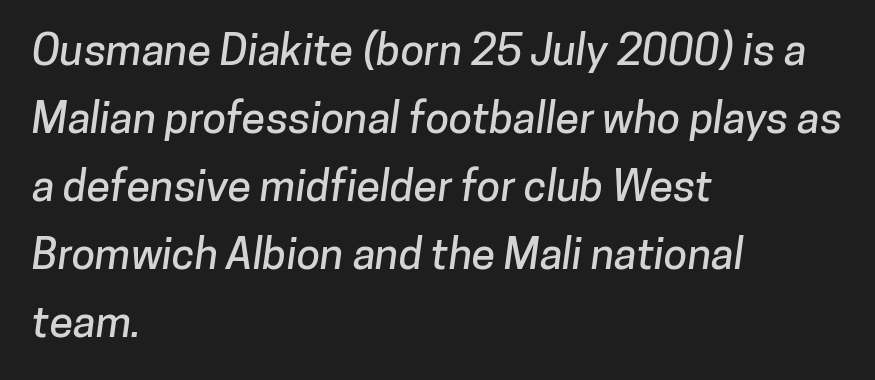
{"serif": "no", "width": "normal", "stroke_contrast": "low", "x_height": "medium", "monospaced": "no", "underline": "no", "align": "left", "line_spacing": "normal", "line_spacing_ratio": 1.58, "letter_spacing": "normal", "letter_spacing_em": 0.0, "glyph_px": 43}
